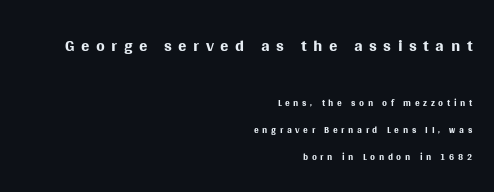
Spacing between characters has been opened up far beyond the box default. The weight tops out at a normal text grade. Leading: increased. The letters stand upright; this is a roman face. Horizontally, the lines are justified to the trailing edge only.
